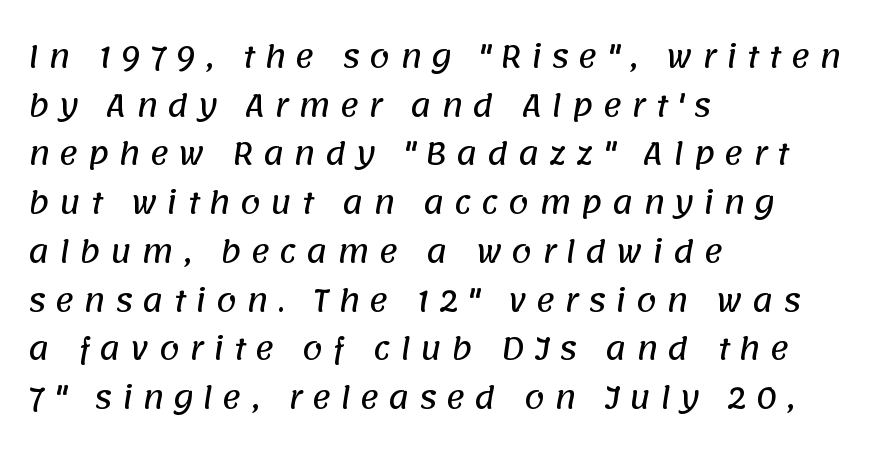
Think of a printed novel: that variable character pitch is what you see here. Regarding serifs, this sample does without them. How are the letters spaced? Widely, with obvious added tracking. What's the leading like? Ordinary, nothing unusual. The gap between lines stays unmarked. Notice how the passage keeps a crisp vertical edge on the left only.
